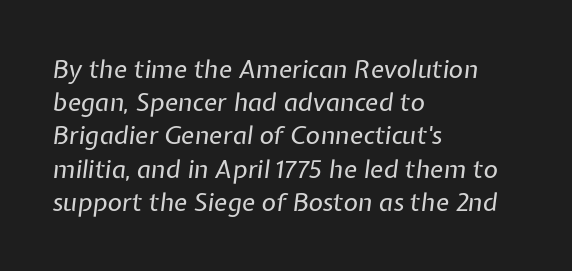
Notice how descenders clear the ascenders below comfortably — that's standard leading. The compositor pushed each line to the left boundary. A bare baseline throughout the passage. A typesetter would call this zero additional tracking. Nothing heavy about these letters — not bold at all. The specimen reads as italic at a glance.
